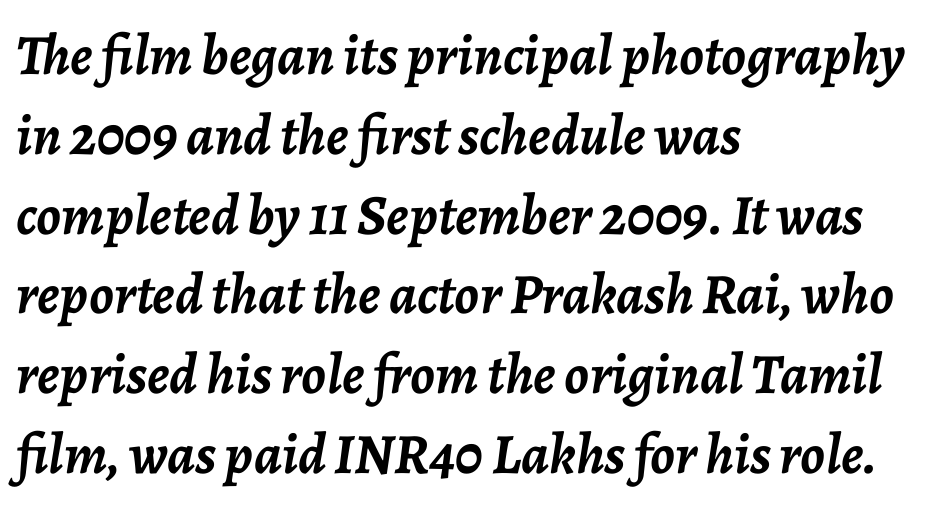
Q: Is the text bold? A: Yes.
Q: Is the text italic (slanted)? A: Yes, it leans right by about 7 degrees.
Q: Is the text underlined? A: No.
Q: How is the paragraph aligned? A: Left-aligned.
Q: Is the spacing between letters normal or unusually wide? A: Normal.
Q: Is the spacing between lines tight, normal or loose? A: Normal.
Q: Width (condensed, normal, or wide)? A: Normal.
Q: Stroke contrast? A: Low.
Q: x-height? A: Medium.
Q: Monospaced? A: No.
